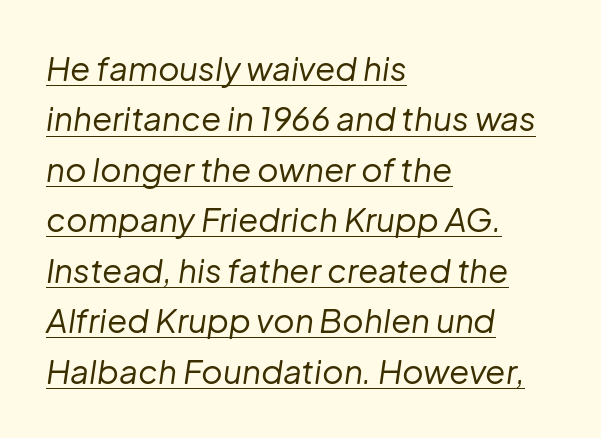
The rendering uses natural spacing where letterforms have individual widths. Characters follow at the spacing the type designer built in. Unbolded letterforms with no extra heft. Each line starts at the same left margin while the right side varies. Students, observe the line beneath the letters — that is underlining.
